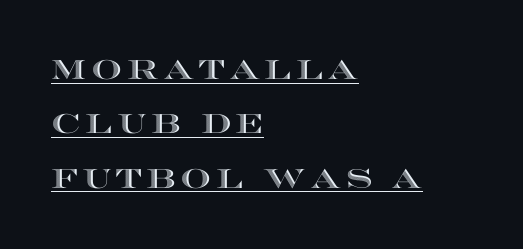
{"italic": "no", "underline": "yes", "align": "left", "line_spacing": "loose", "line_spacing_ratio": 2.01, "glyph_px": 27}
